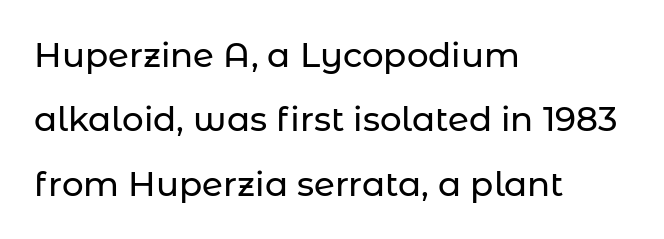
Q: Is the text italic (slanted)? A: No, it is upright.
Q: Is the typeface a serif or a sans-serif typeface? A: Sans-serif.
Q: Is the text underlined? A: No.
Q: How is the paragraph aligned? A: Left-aligned.
Q: Is the spacing between letters normal or unusually wide? A: Normal.
Q: Width (condensed, normal, or wide)? A: Normal.
Q: Stroke contrast? A: Low.
Q: x-height? A: Medium.
Q: Monospaced? A: No.
